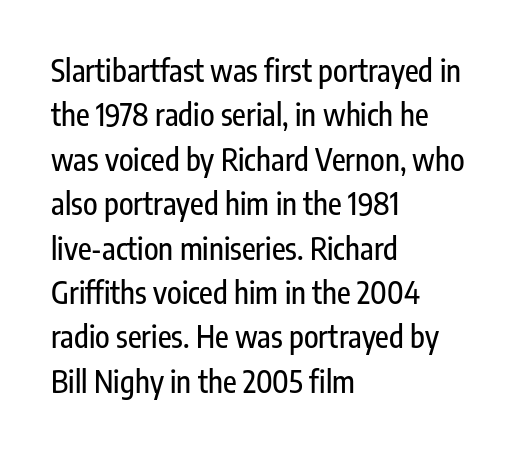
Q: Is the text italic (slanted)? A: No, it is upright.
Q: Is the typeface a serif or a sans-serif typeface? A: Sans-serif.
Q: Is the text underlined? A: No.
Q: How is the paragraph aligned? A: Left-aligned.
Q: Is the spacing between letters normal or unusually wide? A: Normal.
Q: Is the spacing between lines tight, normal or loose? A: Normal.
Q: Width (condensed, normal, or wide)? A: Condensed.
Q: Stroke contrast? A: Low.
Q: x-height? A: Medium.
Q: Monospaced? A: No.
